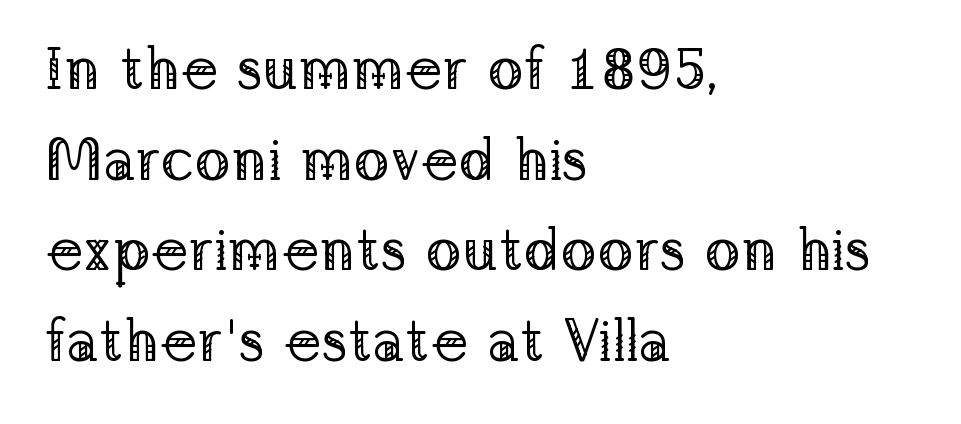
Vertical strokes here are truly vertical. What stands out about the letter spacing? Nothing — it is the standard amount. All the whitespace from short lines collects on the right. Descenders hang freely into open space.
